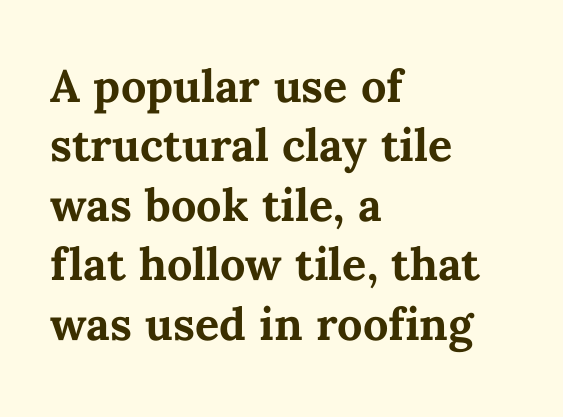
Characters follow at the spacing the type designer built in. Quick note: underline off. Leading matches the norm, producing a regular column. Compared with an ordinary text face, these strokes are far heavier — a full bold. The text block is weighted toward the left margin, trailing off unevenly rightward.
